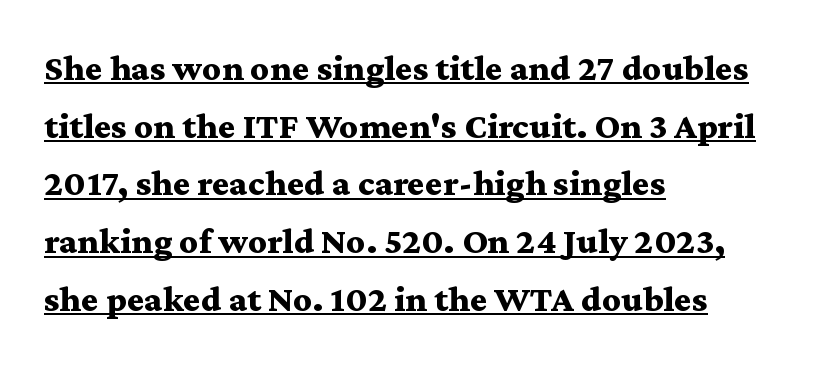
Q: Is the text bold? A: Yes.
Q: Is the text italic (slanted)? A: No, it is upright.
Q: Is the typeface a serif or a sans-serif typeface? A: Serif.
Q: Is the text underlined? A: Yes.
Q: How is the paragraph aligned? A: Left-aligned.
Q: Is the spacing between letters normal or unusually wide? A: Normal.
Q: Is the spacing between lines tight, normal or loose? A: Normal.
Q: Width (condensed, normal, or wide)? A: Wide.
Q: Stroke contrast? A: Medium.
Q: x-height? A: Medium.
Q: Monospaced? A: No.
